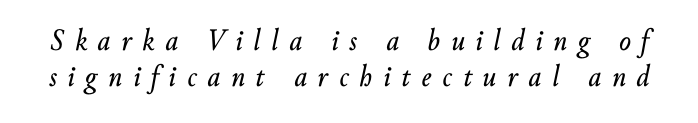
Q: Is the text italic (slanted)? A: Yes, it leans right by about 10 degrees.
Q: Is the text underlined? A: No.
Q: Is the spacing between letters normal or unusually wide? A: Unusually wide.
Q: Width (condensed, normal, or wide)? A: Normal.
Q: Stroke contrast? A: Low.
Q: x-height? A: Small.
Q: Monospaced? A: No.
